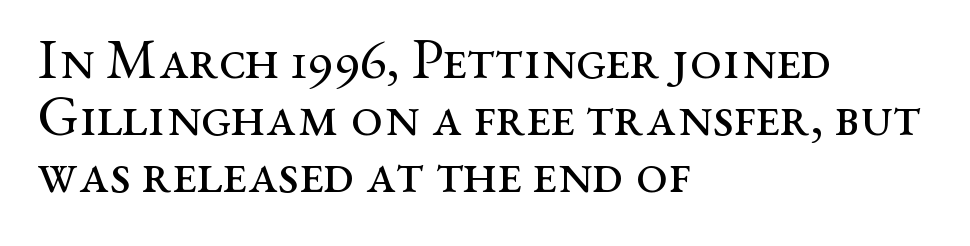
{"serif": "yes", "italic": "no", "bold": "no", "weight": "regular", "width": "wide", "stroke_contrast": "medium", "x_height": "medium", "monospaced": "no", "underline": "no", "align": "left", "line_spacing": "tight", "line_spacing_ratio": 1.0, "letter_spacing": "normal", "letter_spacing_em": 0.0, "glyph_px": 57}
